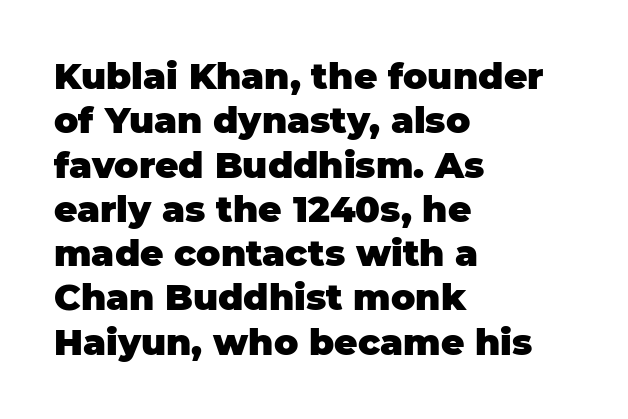
The image shows 36 px heavy sans-serif type, upright; set left-aligned, line spacing 1.23x, normal letter spacing, not underlined; low stroke contrast and a large x-height.
